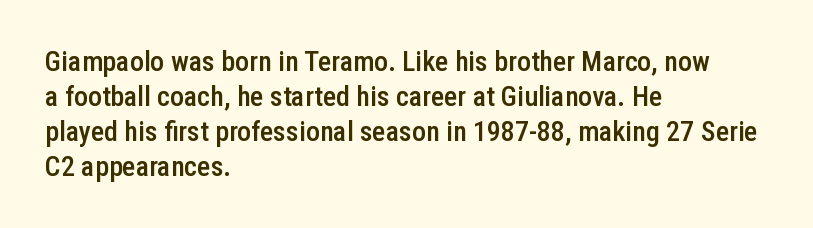
The image shows 28 px semibold, condensed sans-serif type, upright; set left-aligned, normal line spacing (1.25x), normal letter spacing, not underlined; low stroke contrast and a medium x-height.
